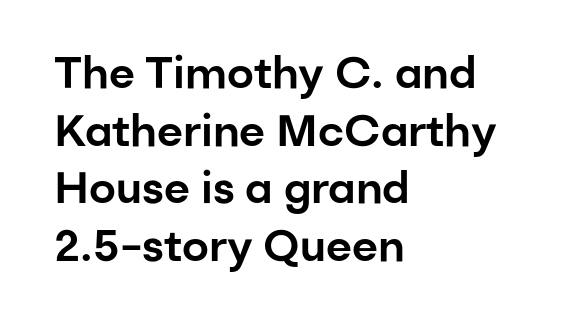
The strip under each line holds only bare page. The space between consecutive lines is moderate. Proportional: the letters do not fall into vertical columns. Notice how the stems are strictly vertical — no italics here. Unlike a traditional serif, this face leaves its strokes unadorned. The gaps between neighbouring characters are ordinary and unremarkable.
